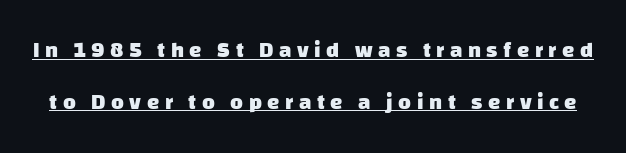
The image shows 22 px bold type; set loose line spacing (2.35x), unusually wide letter spacing (+0.25 em), underlined.
